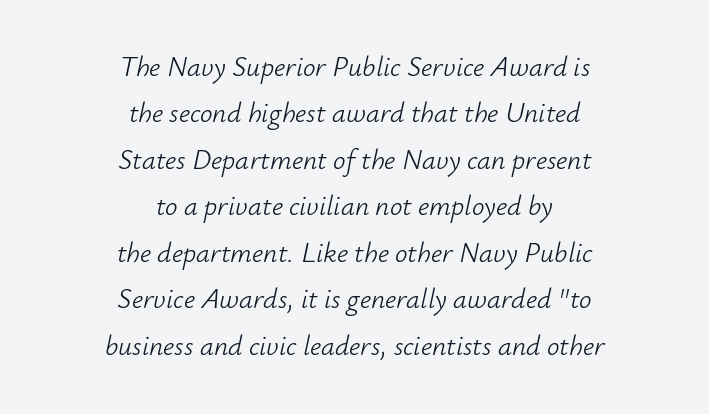
Q: Is the text bold? A: No.
Q: Is the text italic (slanted)? A: Yes, it leans right by about 12 degrees.
Q: Is the text underlined? A: No.
Q: How is the paragraph aligned? A: Centered.
Q: Is the spacing between letters normal or unusually wide? A: Normal.
Q: Is the spacing between lines tight, normal or loose? A: Normal.
Q: Width (condensed, normal, or wide)? A: Normal.
Q: Stroke contrast? A: Low.
Q: x-height? A: Small.
Q: Monospaced? A: No.
